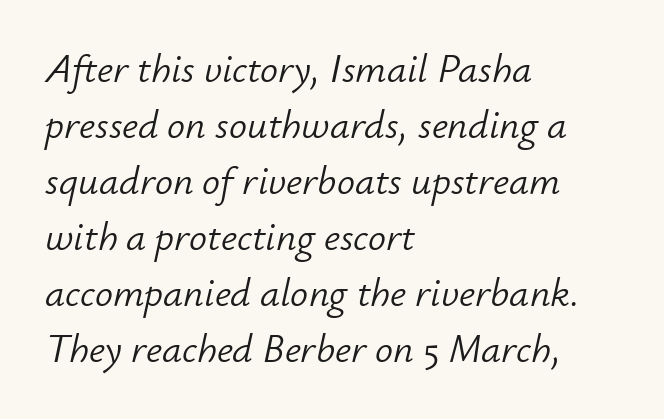
The image shows 40 px light type, italic (leaning right); set left-aligned, normal line spacing (1.4x), normal letter spacing, not underlined; low stroke contrast and a small x-height.
